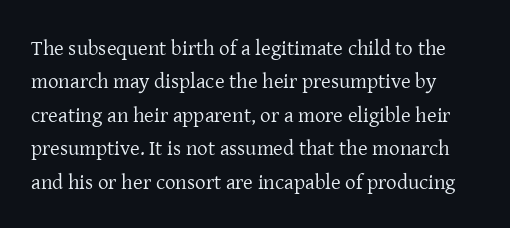
The image shows 21 px text type, upright; set normal line spacing (1.59x), normal letter spacing, not underlined.
